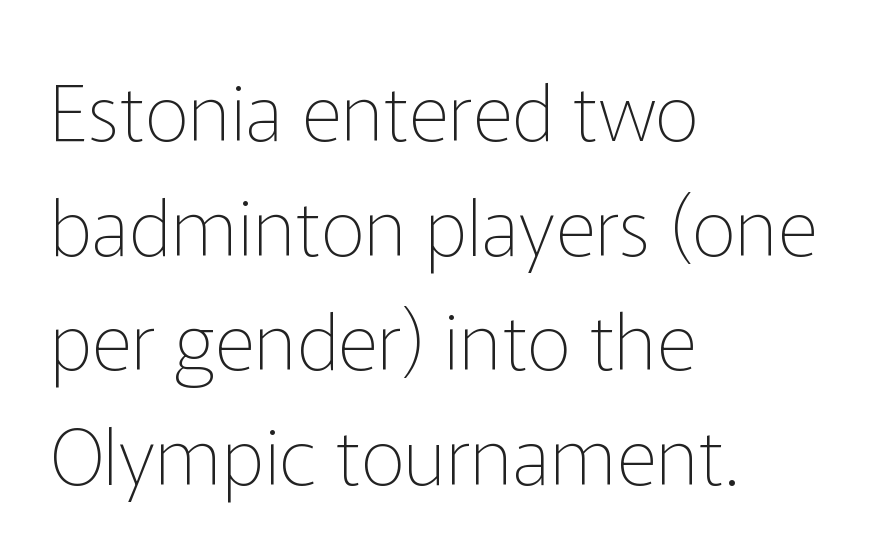
Italic? Not at all — the glyphs are vertical. The letters look calm and open, with moderate or lighter stems. This sample has the flowing, uneven cadence of proportional lettering. The horizontal fit of the characters is conventional and even. Underline: absent. Interline gaps are of average width in this sample.
